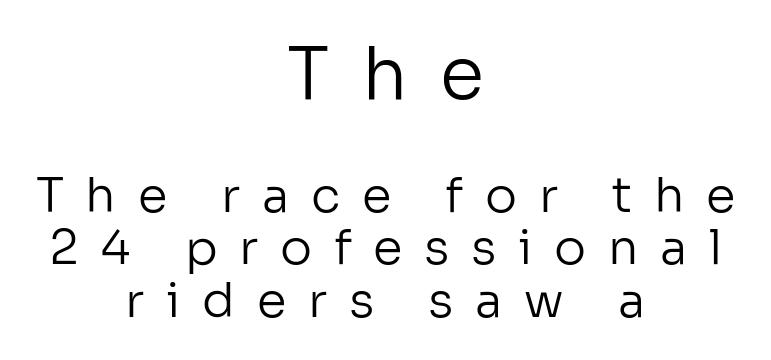
Q: Is the text bold? A: No.
Q: Is the text italic (slanted)? A: No, it is upright.
Q: Is the typeface a serif or a sans-serif typeface? A: Sans-serif.
Q: Is the text underlined? A: No.
Q: How is the paragraph aligned? A: Centered.
Q: Is the spacing between letters normal or unusually wide? A: Unusually wide.
Q: Is the spacing between lines tight, normal or loose? A: Tight.
Q: Which block of text is set in a larger size, the first (top) or the second (bottom)? A: The first (top) one.
Q: Width (condensed, normal, or wide)? A: Normal.
Q: Stroke contrast? A: Low.
Q: x-height? A: Medium.
Q: Monospaced? A: No.
